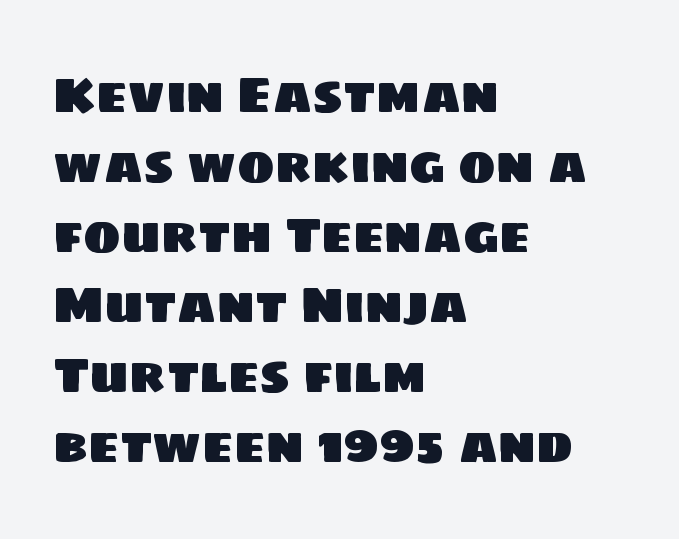
The image shows 50 px sans-serif type; set left-aligned, normal line spacing (1.4x), normal letter spacing, not underlined; low stroke contrast and a large x-height.
